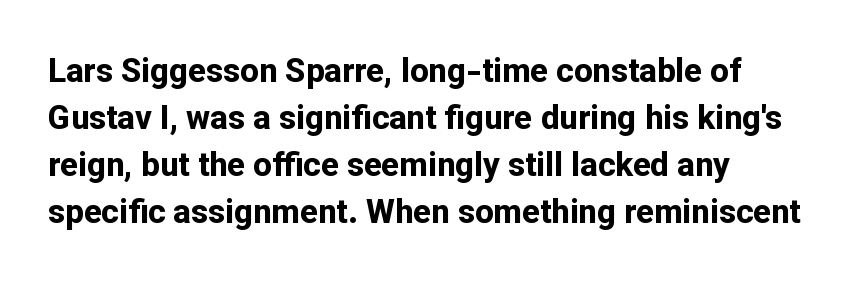
The image shows 33 px bold sans-serif type, upright; set left-aligned, normal line spacing (1.42x), normal letter spacing, not underlined; low stroke contrast and a medium x-height.
